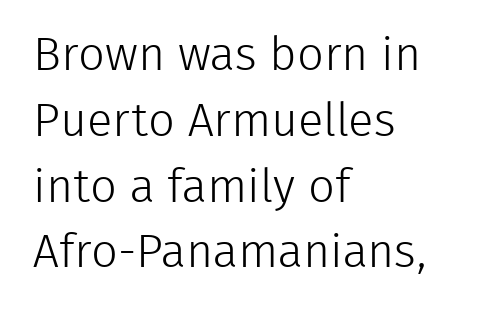
Q: Is the text bold? A: No.
Q: Is the text italic (slanted)? A: No, it is upright.
Q: Is the typeface a serif or a sans-serif typeface? A: Sans-serif.
Q: Is the text underlined? A: No.
Q: How is the paragraph aligned? A: Left-aligned.
Q: Is the spacing between letters normal or unusually wide? A: Normal.
Q: Is the spacing between lines tight, normal or loose? A: Normal.
Q: Width (condensed, normal, or wide)? A: Normal.
Q: Stroke contrast? A: Low.
Q: x-height? A: Medium.
Q: Monospaced? A: No.
